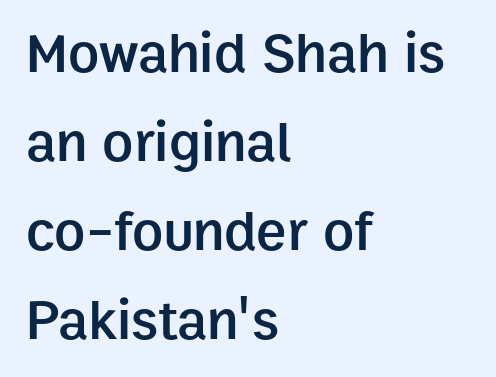
{"serif": "no", "italic": "no", "bold": "semi", "weight": "semibold", "width": "normal", "stroke_contrast": "low", "x_height": "medium", "monospaced": "no", "underline": "no", "align": "left", "line_spacing": "normal", "line_spacing_ratio": 1.56, "letter_spacing": "normal", "letter_spacing_em": 0.0, "glyph_px": 57}
